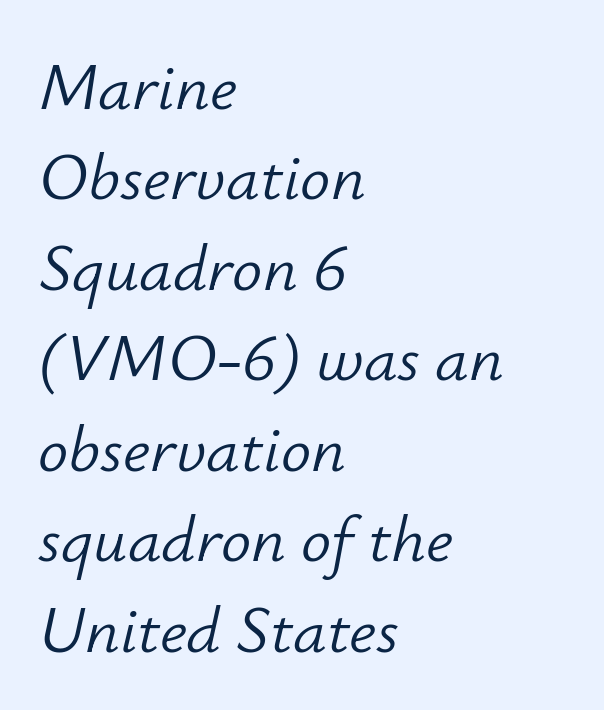
Q: Is the text bold? A: No.
Q: Is the text italic (slanted)? A: Yes, it leans right by about 12 degrees.
Q: Is the text underlined? A: No.
Q: How is the paragraph aligned? A: Left-aligned.
Q: Is the spacing between letters normal or unusually wide? A: Normal.
Q: Is the spacing between lines tight, normal or loose? A: Normal.
Q: Width (condensed, normal, or wide)? A: Normal.
Q: Stroke contrast? A: Low.
Q: x-height? A: Small.
Q: Monospaced? A: No.
